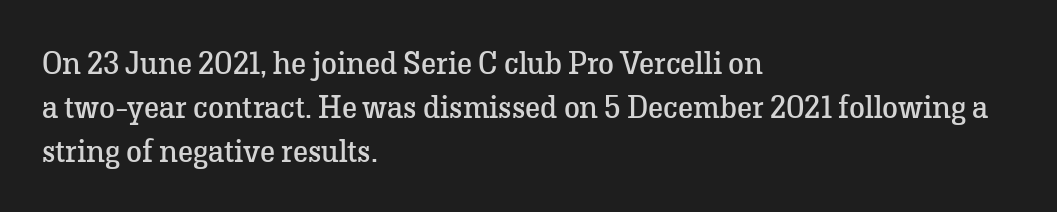
The image shows 32 px regular-weight serif type, upright; set left-aligned, normal line spacing (1.37x), normal letter spacing, not underlined; low stroke contrast and a medium x-height.
